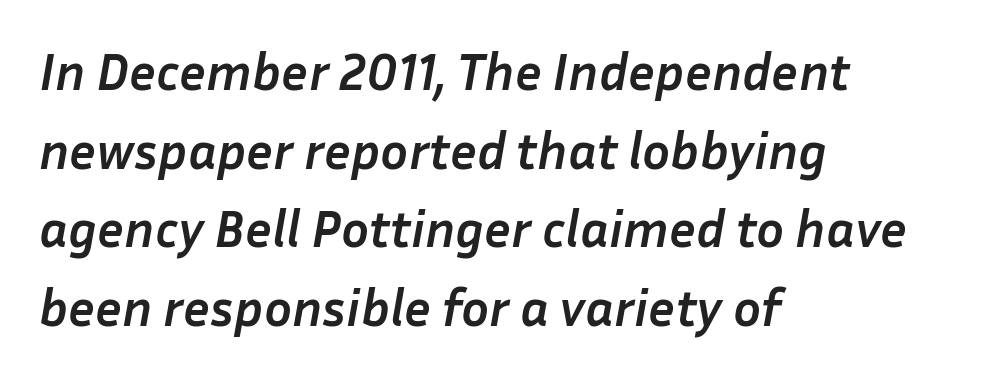
Q: Is the text bold? A: Yes.
Q: Is the text italic (slanted)? A: Yes, it leans right by about 10 degrees.
Q: Is the text underlined? A: No.
Q: How is the paragraph aligned? A: Left-aligned.
Q: Is the spacing between letters normal or unusually wide? A: Normal.
Q: Is the spacing between lines tight, normal or loose? A: Normal.
Q: Width (condensed, normal, or wide)? A: Normal.
Q: Stroke contrast? A: Low.
Q: x-height? A: Medium.
Q: Monospaced? A: No.
